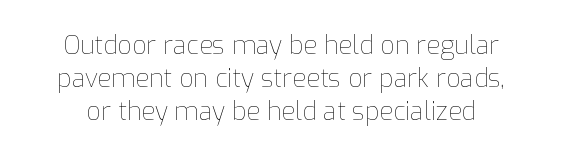
The image shows 25 px text type, upright; set normal line spacing (1.33x), normal letter spacing, not underlined.
